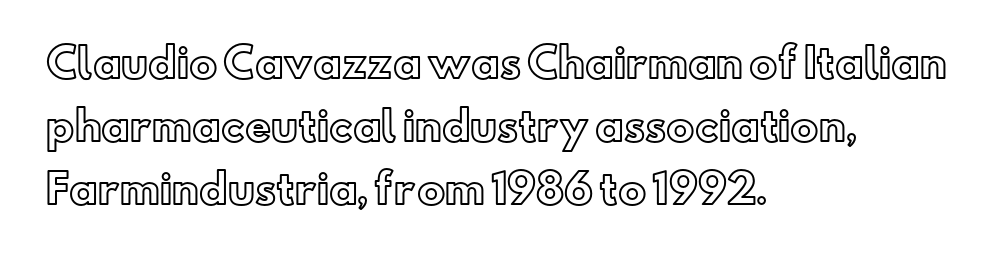
{"italic": "no", "width": "normal", "x_height": "small", "monospaced": "no", "underline": "no", "align": "left", "line_spacing": "normal", "line_spacing_ratio": 1.57, "letter_spacing": "normal", "letter_spacing_em": 0.0, "glyph_px": 40}
